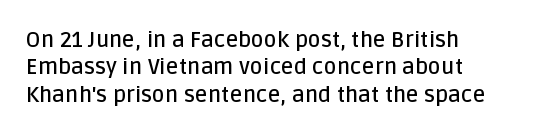
{"italic": "no", "bold": "semi", "underline": "no", "align": "left", "line_spacing": "normal", "line_spacing_ratio": 1.25, "letter_spacing": "normal", "letter_spacing_em": 0.0, "glyph_px": 22}
